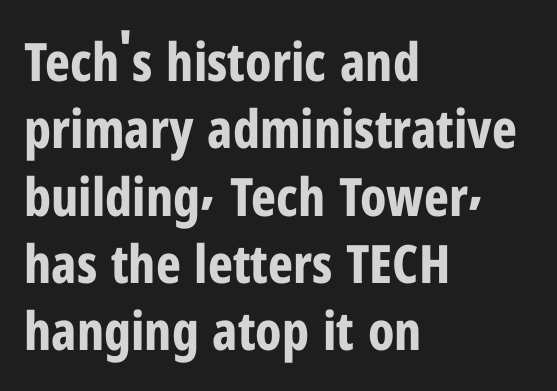
Q: Is the text bold? A: Yes.
Q: Is the text italic (slanted)? A: No, it is upright.
Q: Is the typeface a serif or a sans-serif typeface? A: Sans-serif.
Q: Is the text underlined? A: No.
Q: How is the paragraph aligned? A: Left-aligned.
Q: Is the spacing between letters normal or unusually wide? A: Normal.
Q: Is the spacing between lines tight, normal or loose? A: Normal.
Q: Width (condensed, normal, or wide)? A: Condensed.
Q: Stroke contrast? A: Low.
Q: x-height? A: Medium.
Q: Monospaced? A: No.
